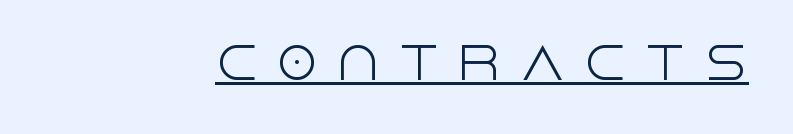
{"serif": "no", "italic": "no", "bold": "no", "weight": "light", "width": "normal", "x_height": "large", "monospaced": "no", "underline": "yes", "letter_spacing": "wide", "letter_spacing_em": 0.41, "glyph_px": 43}
